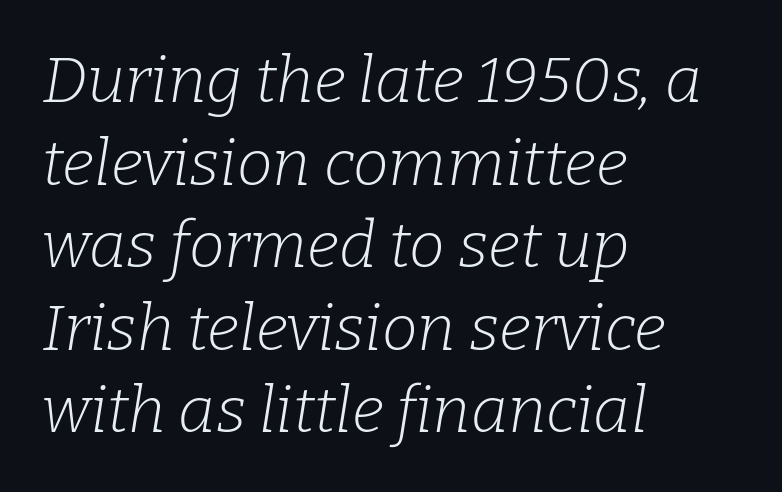
Q: Is the text bold? A: No.
Q: Is the text italic (slanted)? A: Yes, it leans right by about 9 degrees.
Q: Is the typeface a serif or a sans-serif typeface? A: Serif.
Q: Is the text underlined? A: No.
Q: How is the paragraph aligned? A: Left-aligned.
Q: Is the spacing between letters normal or unusually wide? A: Normal.
Q: Is the spacing between lines tight, normal or loose? A: Normal.
Q: Width (condensed, normal, or wide)? A: Normal.
Q: Stroke contrast? A: Low.
Q: x-height? A: Medium.
Q: Monospaced? A: No.
